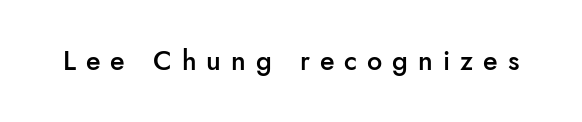
{"italic": "no", "bold": "semi", "underline": "no", "letter_spacing": "wide", "letter_spacing_em": 0.37, "glyph_px": 27}
